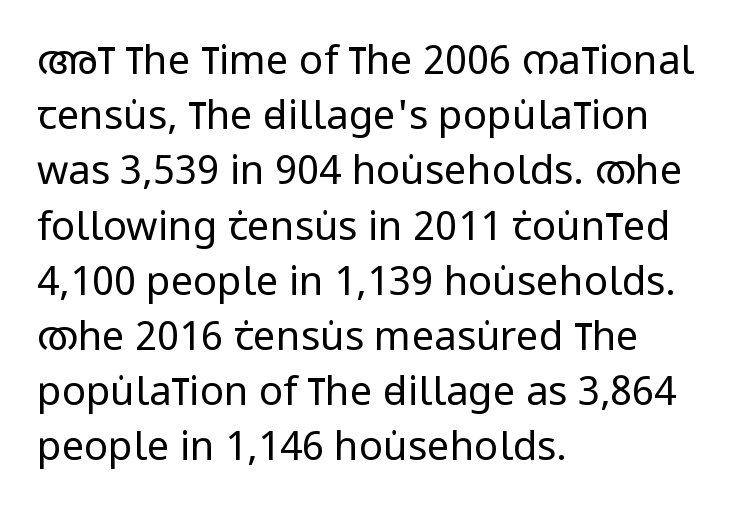
The image shows 40 px regular-weight, condensed sans-serif type, upright; set left-aligned, normal line spacing (1.38x), normal letter spacing, not underlined; low stroke contrast and a large x-height.
